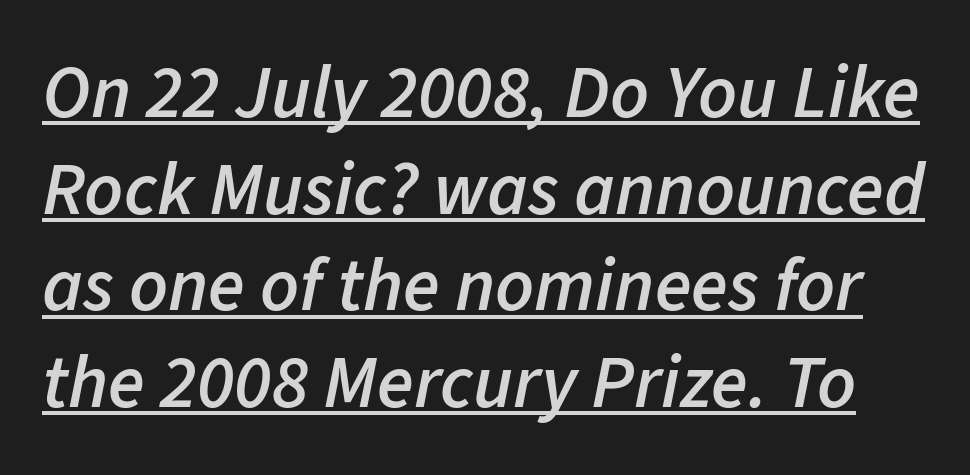
Strokes here are thickened, but only to semibold level. The letters advance in unequal steps, a hallmark of proportional type. These lines keep a tight, regular rhythm from letter to letter. Looks like someone drew a line under every word here. Each new line begins a customary step beneath the previous one. You can tell it's italic because the verticals aren't actually vertical.
